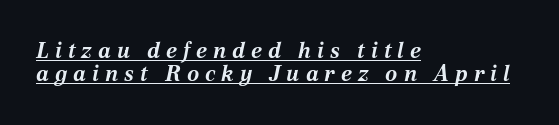
The image shows 22 px bold type, italic (leaning right); set left-aligned, tight line spacing (1.05x), unusually wide letter spacing (+0.27 em), underlined.
